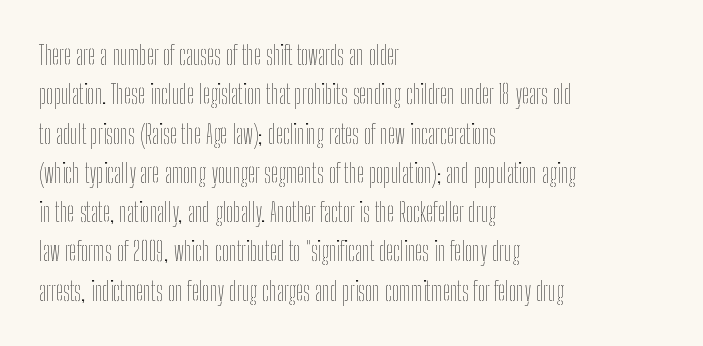
A typesetter would mark this as roman, not italic. Does the leading feel generous? No, just average. The typesetter chose a ragged-right arrangement here. The gaps between neighbouring characters are ordinary and unremarkable. Is this a heavy cut? Hardly; it is regular or lighter. The space directly below the letters is spotless.
